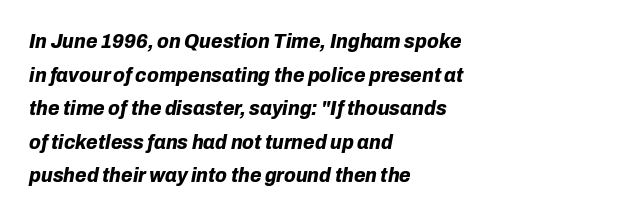
Q: Is the text bold? A: Yes.
Q: Is the text italic (slanted)? A: Yes, it leans right by about 10 degrees.
Q: Is the text underlined? A: No.
Q: How is the paragraph aligned? A: Left-aligned.
Q: Is the spacing between letters normal or unusually wide? A: Normal.
Q: Is the spacing between lines tight, normal or loose? A: Normal.
